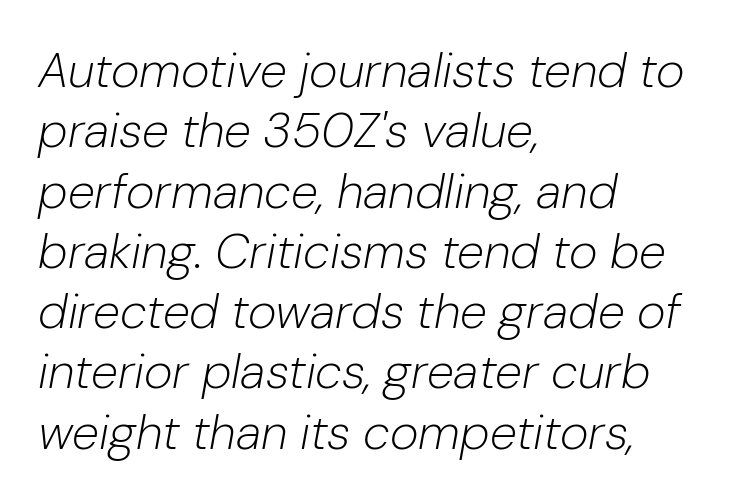
{"italic": "yes", "lean": "right", "slant_degrees": 10, "bold": "no", "weight": "light", "width": "normal", "stroke_contrast": "low", "x_height": "medium", "monospaced": "no", "underline": "no", "align": "left", "line_spacing_ratio": 1.23, "letter_spacing": "normal", "letter_spacing_em": 0.0, "glyph_px": 49}
